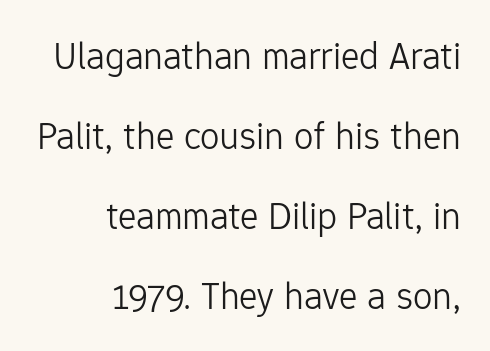
These lines are set flush right with a ragged left edge. The type family on display is of the sans-serif kind. These lines are rendered in a variable-pitch font. You could fit nearly another row in the gap between these rows. Is there any slant? The stems are plumb.
